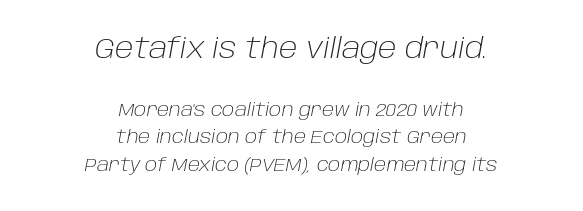
Leftover space on each line is divided equally before and after the words. Is this a heavy cut? Hardly; it is regular or lighter. The lines sit at an ordinary, default distance from one another. Larger block? The one above; the one below is distinctly smaller. Does extra space separate the letters? No, they use regular spacing. Words float on clear page, feet unadorned.
